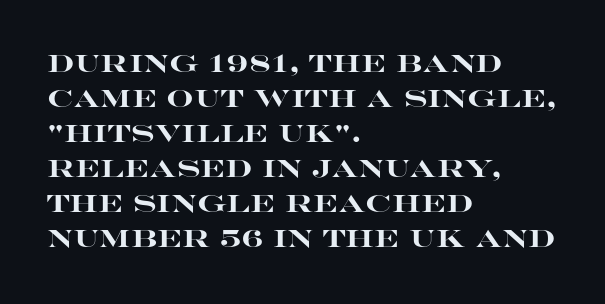
The image shows 24 px bold type, upright; set left-aligned, normal line spacing (1.46x), normal letter spacing, not underlined.
